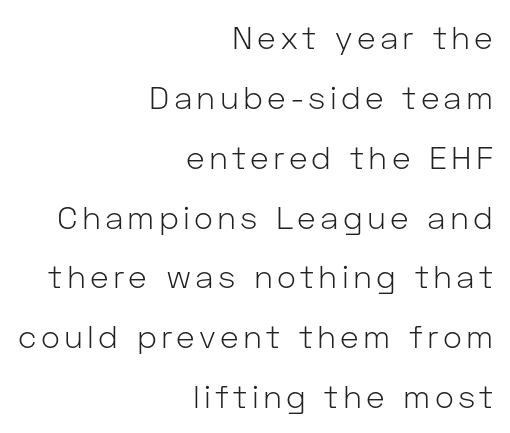
Q: Is the text bold? A: No.
Q: Is the text italic (slanted)? A: No, it is upright.
Q: Is the typeface a serif or a sans-serif typeface? A: Sans-serif.
Q: Is the text underlined? A: No.
Q: How is the paragraph aligned? A: Right-aligned.
Q: Width (condensed, normal, or wide)? A: Normal.
Q: Stroke contrast? A: Low.
Q: x-height? A: Medium.
Q: Monospaced? A: No.
